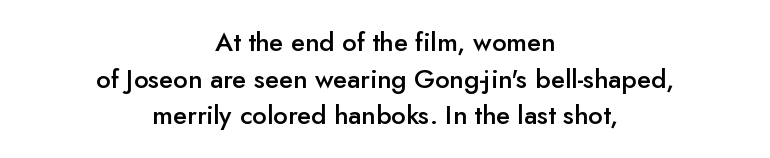
The image shows 26 px text type, upright; set centered, normal line spacing (1.41x), normal letter spacing, not underlined.
